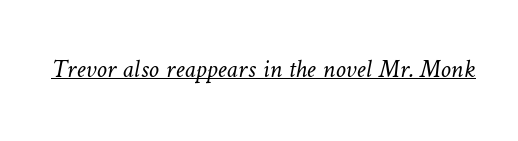
A baseline rule has been typeset under these characters. A quiet, ordinary-to-light weight characterises the typeface. The face used here is rendered with its standard letterfit.
